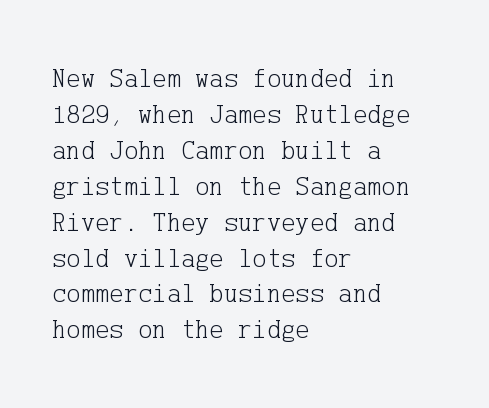
The image shows 27 px text type, upright; set left-aligned, normal line spacing (1.33x), normal letter spacing, not underlined.
